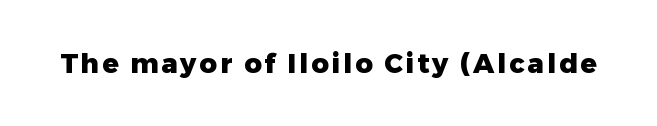
{"italic": "no", "bold": "yes", "underline": "no", "glyph_px": 27}
